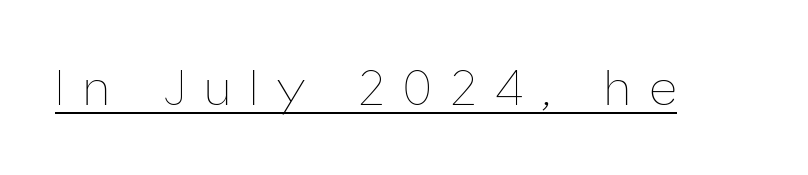
The image shows 53 px thin, condensed type, upright; set unusually wide letter spacing (+0.38 em), underlined; low stroke contrast and a medium x-height.
